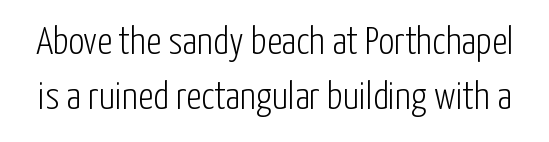
Q: Is the text bold? A: No.
Q: Is the text italic (slanted)? A: No, it is upright.
Q: Is the typeface a serif or a sans-serif typeface? A: Sans-serif.
Q: Is the text underlined? A: No.
Q: Is the spacing between letters normal or unusually wide? A: Normal.
Q: Is the spacing between lines tight, normal or loose? A: Normal.
Q: Width (condensed, normal, or wide)? A: Condensed.
Q: Stroke contrast? A: Low.
Q: x-height? A: Medium.
Q: Monospaced? A: No.
